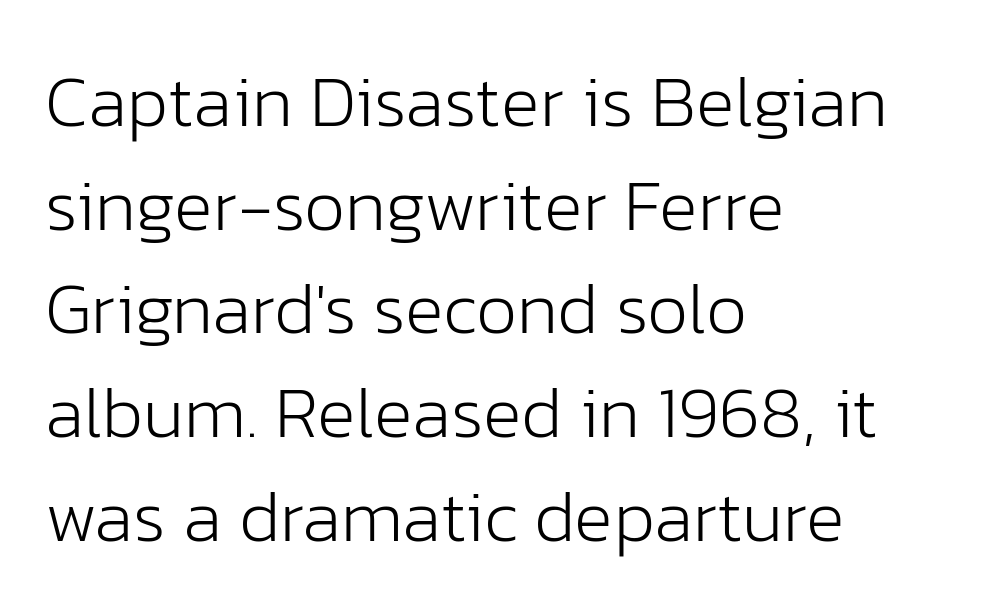
Unlike italic type, these characters show no tilt at all. This sample has the flowing, uneven cadence of proportional lettering. The letters look calm and open, with moderate or lighter stems. Interline gaps are of average width in this sample. Casual observation: everything's shoved over to the left. Nothing unusual about the tracking: characters are spaced as the font intends.
